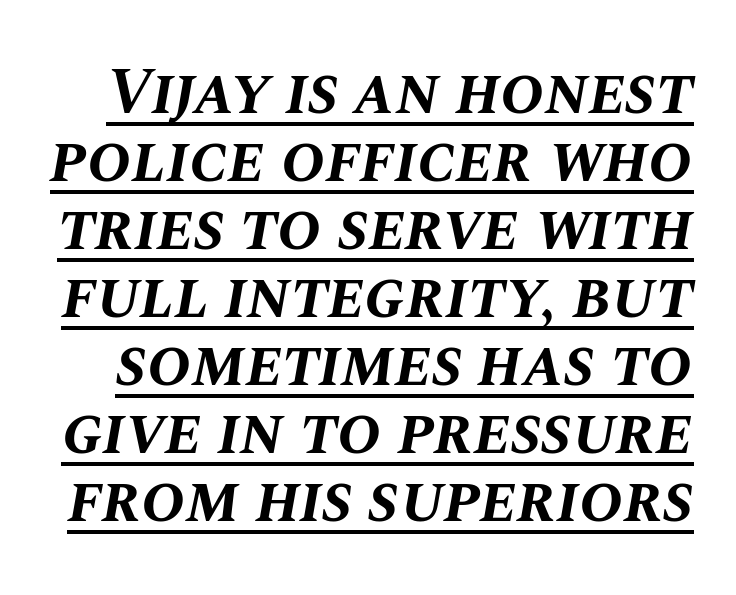
The image shows 66 px bold type, italic (leaning right); set tight line spacing (1.03x), normal letter spacing, underlined; medium stroke contrast and a large x-height.
